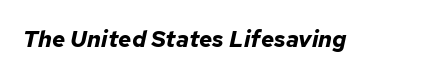
{"italic": "yes", "lean": "right", "slant_degrees": 12, "bold": "yes", "underline": "no", "letter_spacing": "normal", "letter_spacing_em": 0.0, "glyph_px": 23}
